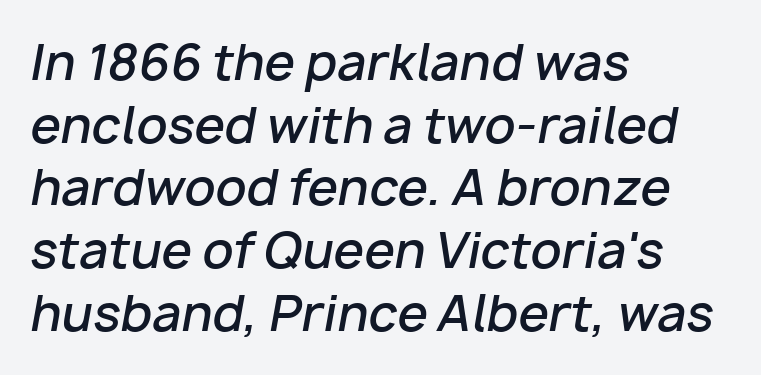
The area under the type is left untouched. These lines stack with their left ends in a neat column. Each letter keeps its own natural width here, so spacing adapts to shape. In terms of weight, the rendering is demibold, just under bold. Words appear dense and cohesive because spacing is normal. The vertical gap from one line to the next is medium.
